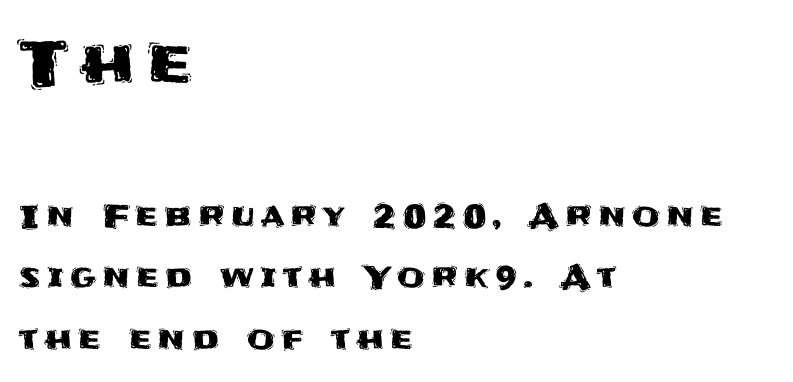
The image shows 64 px sans-serif type, upright; set left-aligned, loose line spacing (1.93x), not underlined; the first (top) block is 2.0x larger; medium stroke contrast and a large x-height.
